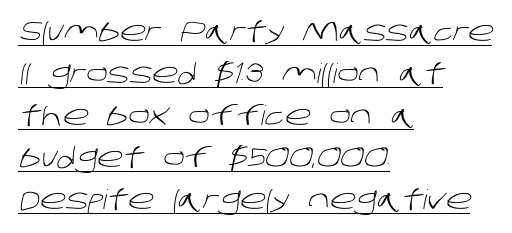
The passage shown stacks its lines at a standard gap. Heaviness? Minimal to ordinary, like unemphasized prose. Here the glyphs are tracked normally, forming tight word shapes. Line starts are locked; line ends wander.
